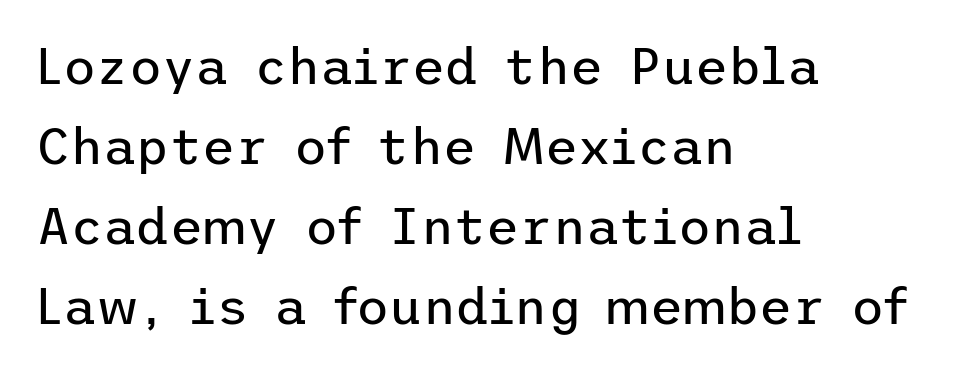
{"serif": "no", "italic": "no", "bold": "no", "weight": "regular", "width": "normal", "stroke_contrast": "low", "x_height": "medium", "underline": "no", "align": "left", "line_spacing": "normal", "line_spacing_ratio": 1.57, "letter_spacing": "normal", "letter_spacing_em": 0.0, "glyph_px": 51}
